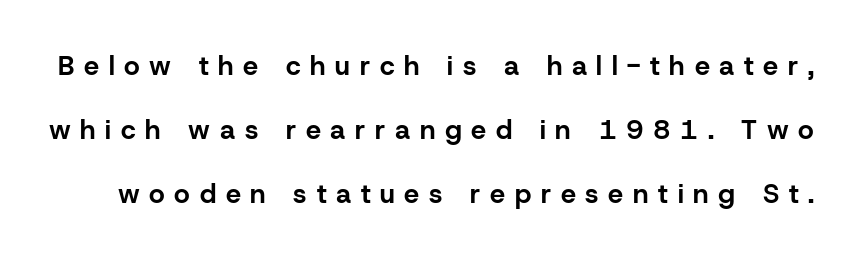
Does the leading feel generous? Absolutely, it's lavish. Glyph-to-glyph distance is far greater than everyday printed text. In terms of weight, the rendering is a true, heavy bold. The type sits square on the baseline with zero lean. Plain, unruled lines of type.
